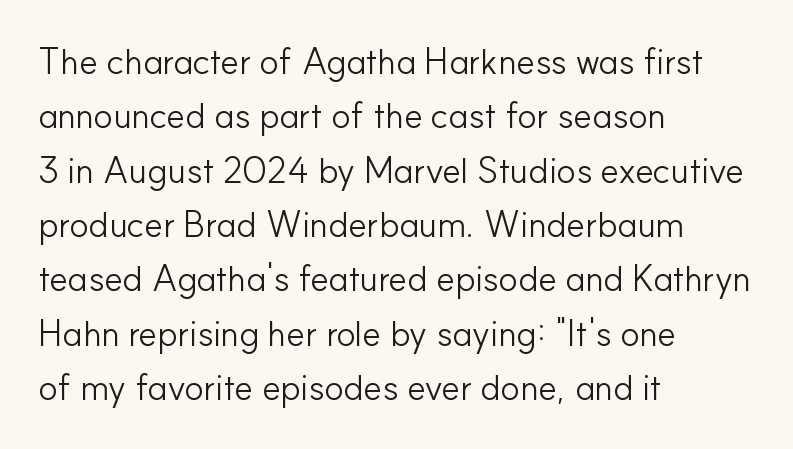
{"serif": "no", "italic": "no", "bold": "no", "weight": "light", "width": "normal", "stroke_contrast": "low", "x_height": "small", "monospaced": "no", "underline": "no", "align": "left", "line_spacing": "normal", "line_spacing_ratio": 1.51, "letter_spacing": "normal", "letter_spacing_em": 0.0, "glyph_px": 36}
